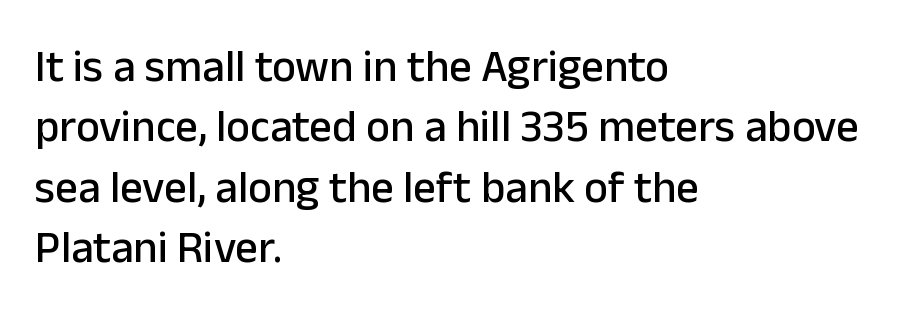
{"serif": "no", "italic": "no", "width": "normal", "stroke_contrast": "low", "x_height": "medium", "monospaced": "no", "underline": "no", "align": "left", "line_spacing": "normal", "line_spacing_ratio": 1.34, "letter_spacing": "normal", "letter_spacing_em": 0.0, "glyph_px": 45}
